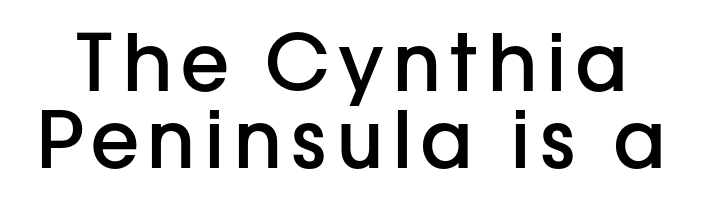
The image shows 79 px semibold sans-serif type, upright; set tight line spacing (0.98x), not underlined; low stroke contrast and a medium x-height.
